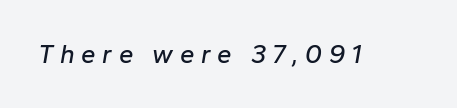
{"italic": "yes", "lean": "right", "slant_degrees": 10, "underline": "no", "letter_spacing": "wide", "letter_spacing_em": 0.25, "glyph_px": 26}
